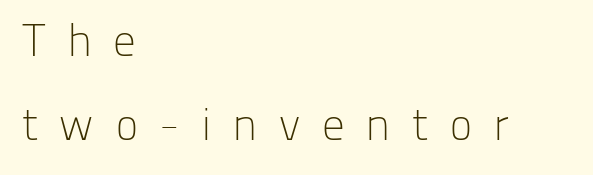
{"serif": "no", "italic": "no", "bold": "no", "weight": "light", "width": "normal", "stroke_contrast": "low", "x_height": "medium", "monospaced": "no", "underline": "no", "align": "left", "line_spacing_ratio": 1.87, "letter_spacing": "wide", "letter_spacing_em": 0.49, "glyph_px": 45}
